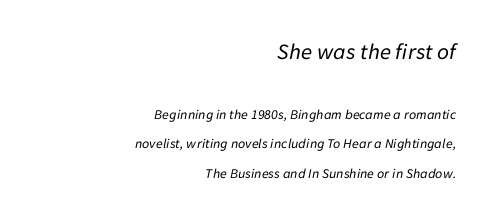
It's the slanting kind of type. Words float on clear page, feet unadorned. The designer dialed line spacing up above the default. Look at the glyph heights: the upper group is clearly the bigger setting. Horizontally, the lines are justified to the trailing edge only. Nothing unusual about the tracking: characters are spaced as the font intends.
